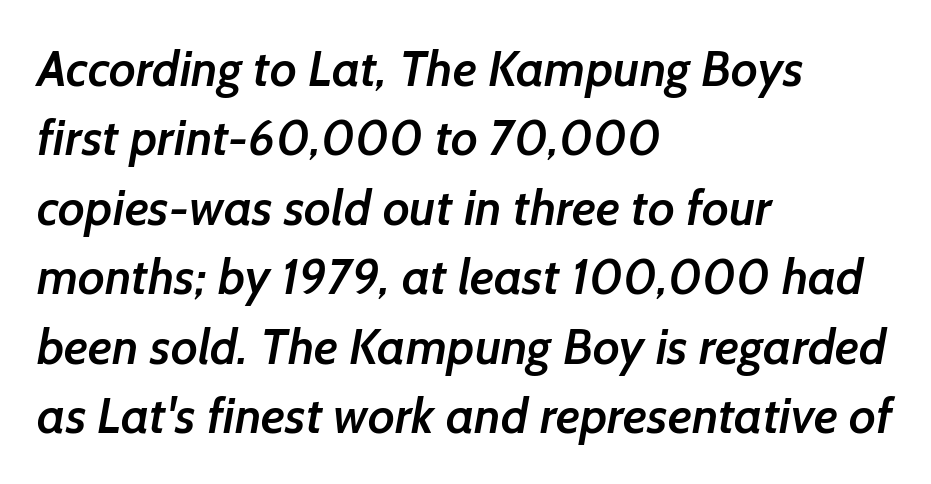
The image shows 50 px semibold sans-serif type; set left-aligned, normal line spacing (1.39x), normal letter spacing, not underlined; low stroke contrast and a medium x-height.
